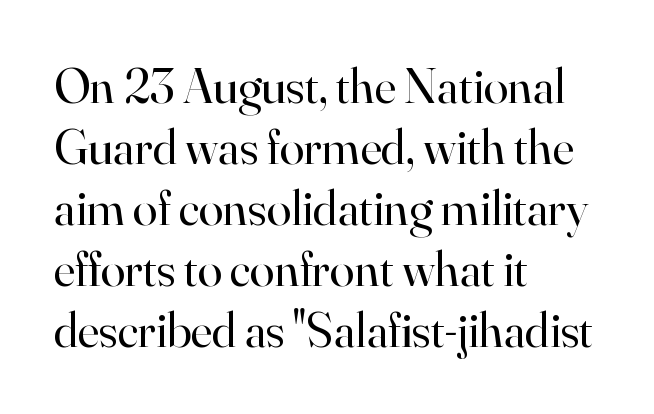
Letters have the restrained weight of plain body copy at most. The passage is arranged the way most books set body copy — flush left. The face used here is proportionally spaced, like ordinary book or web type. The rendering keeps characters at their native spacing. The characters display serif detailing at their extremities. Quick note: not italic, upright.
